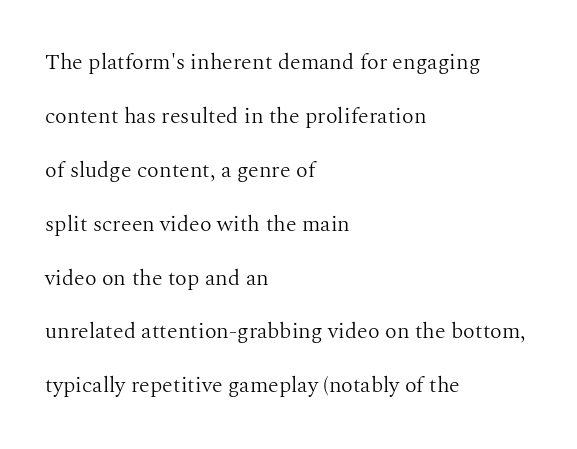
The image shows 22 px text type, upright; set left-aligned, loose line spacing (2.45x), normal letter spacing, not underlined.
